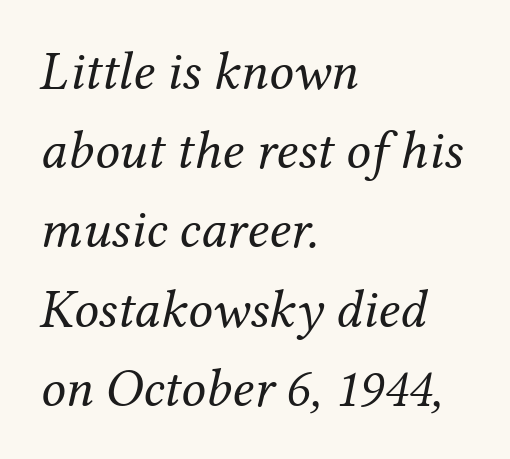
The passage is arranged the way most books set body copy — flush left. Serif or sans? Serif — the stroke terminals have little feet. Varying glyph widths throughout — classic text-font behaviour. Weight: regular or lighter.
